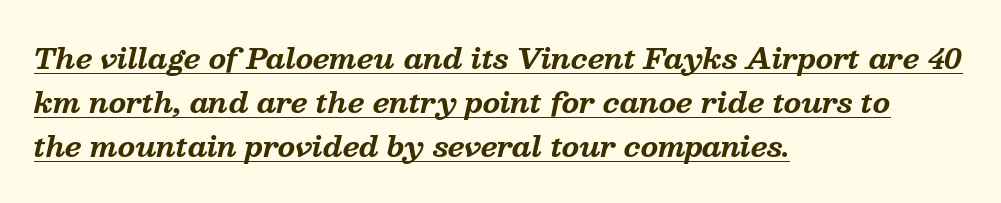
Q: Is the text bold? A: Yes.
Q: Is the text italic (slanted)? A: Yes, it leans right by about 13 degrees.
Q: Is the typeface a serif or a sans-serif typeface? A: Serif.
Q: Is the text underlined? A: Yes.
Q: How is the paragraph aligned? A: Left-aligned.
Q: Is the spacing between letters normal or unusually wide? A: Normal.
Q: Is the spacing between lines tight, normal or loose? A: Normal.
Q: Width (condensed, normal, or wide)? A: Normal.
Q: Stroke contrast? A: Medium.
Q: x-height? A: Medium.
Q: Monospaced? A: No.
